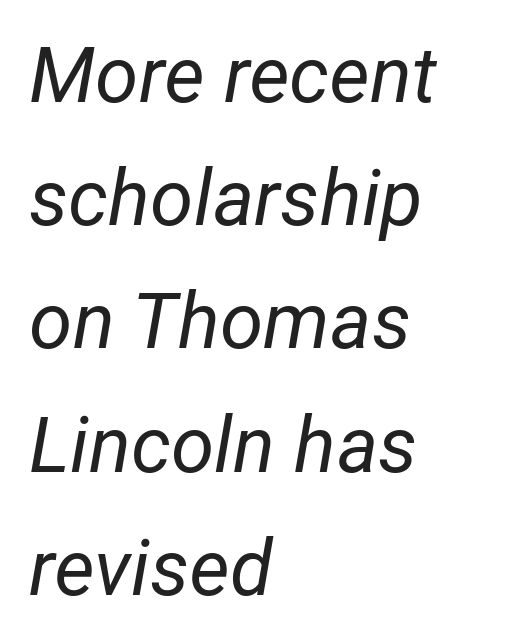
{"italic": "yes", "lean": "right", "slant_degrees": 12, "bold": "no", "weight": "regular", "width": "normal", "stroke_contrast": "low", "x_height": "medium", "monospaced": "no", "underline": "no", "align": "left", "line_spacing": "normal", "line_spacing_ratio": 1.58, "letter_spacing": "normal", "letter_spacing_em": 0.0, "glyph_px": 78}
